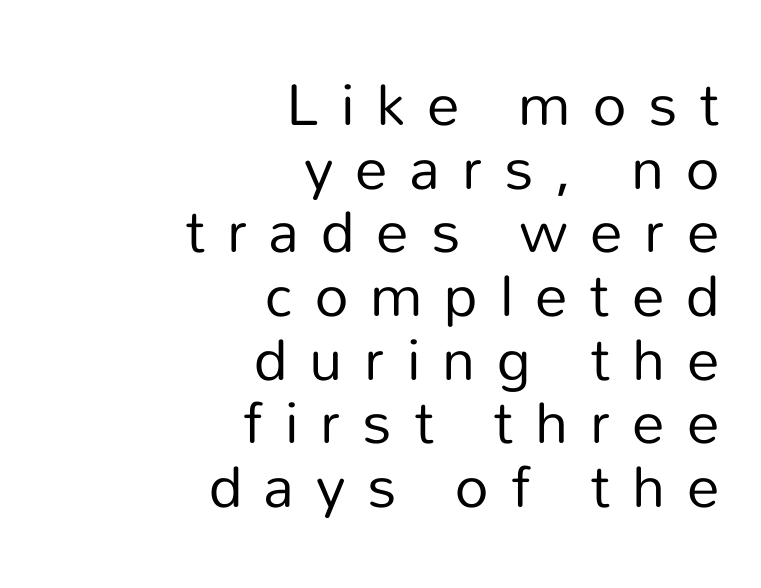
Where is the straight margin? On the right. Stems here are at most as thick as an everyday book face. Type without underlining. Style check: upright. In terms of letterspacing, this is a distinctly airy, spread setting. Letterform terminals end flat and unadorned throughout the passage.
